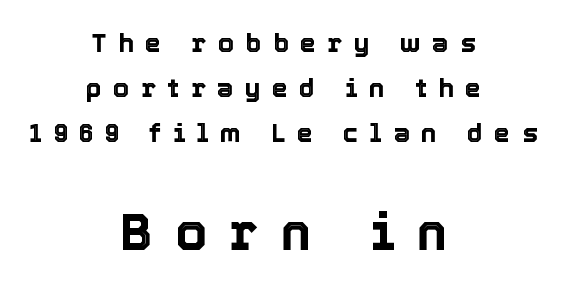
The image shows 51 px text type, upright; set centered, line spacing 1.73x, unusually wide letter spacing (+0.44 em), not underlined; the second (bottom) block is 1.96x larger; a medium x-height.
